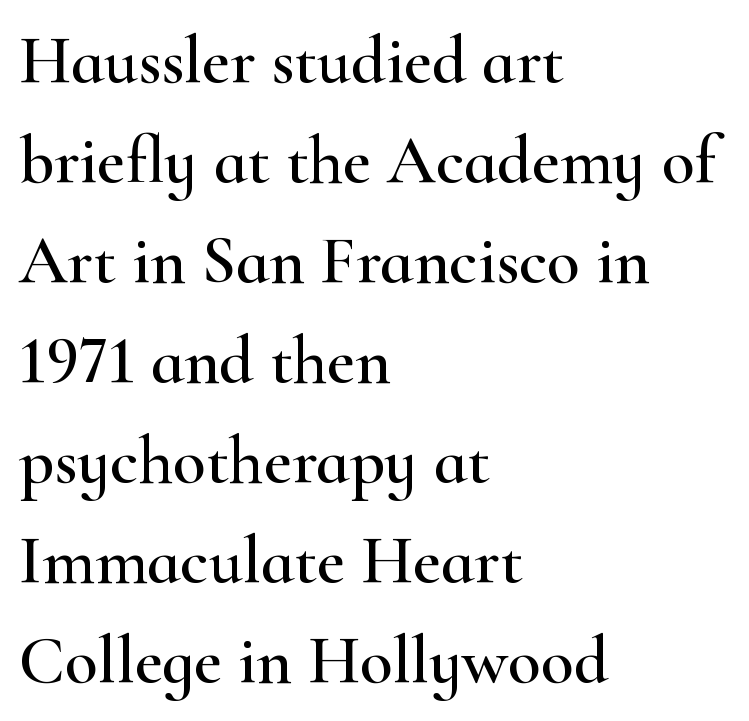
Leading matches the norm, producing a regular column. Each row of text sits above clean, open space. Casual observation: everything's shoved over to the left. Think of a printed novel: that variable character pitch is what you see here. Posture: vertical.
